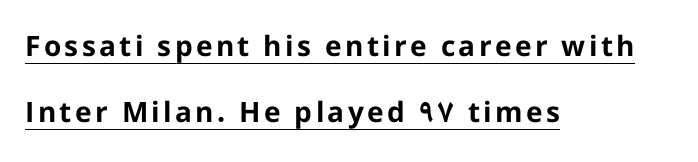
The image shows 28 px bold sans-serif type, upright; set left-aligned, loose line spacing (2.37x), underlined; low stroke contrast and a medium x-height.
